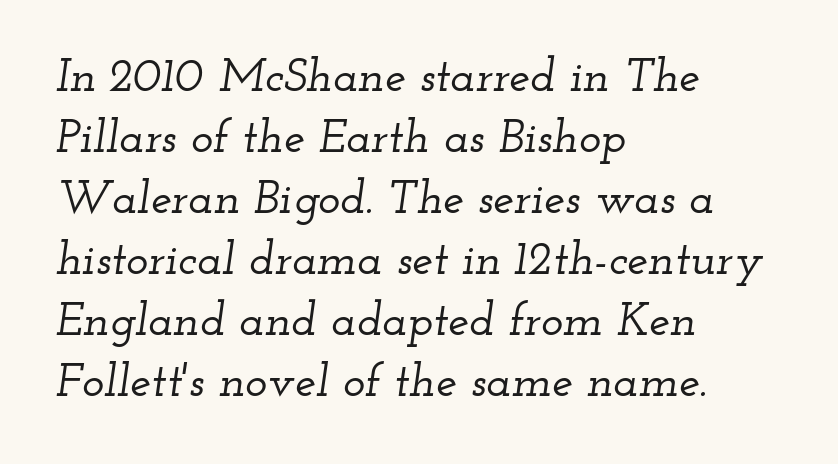
{"serif": "yes", "italic": "yes", "lean": "right", "slant_degrees": 12, "width": "wide", "stroke_contrast": "low", "x_height": "small", "monospaced": "no", "underline": "no", "align": "left", "line_spacing": "normal", "line_spacing_ratio": 1.3, "letter_spacing": "normal", "letter_spacing_em": 0.0, "glyph_px": 47}
